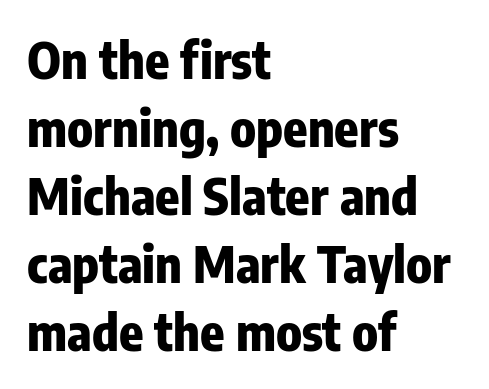
Alignment: flush left. Caption: bold face, heavy strokes. This is roman type, the default non-slanted kind. The letters carry no serifs — their stems end cleanly without finishing strokes.
